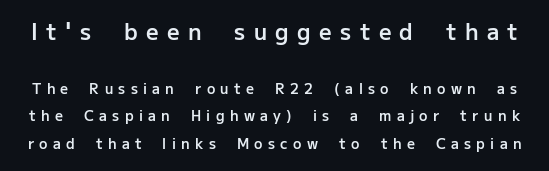
Q: Is the text bold? A: Semi-bold.
Q: Is the text italic (slanted)? A: No, it is upright.
Q: Is the text underlined? A: No.
Q: Is the spacing between letters normal or unusually wide? A: Unusually wide.
Q: Is the spacing between lines tight, normal or loose? A: Loose.
Q: Which block of text is set in a larger size, the first (top) or the second (bottom)? A: The first (top) one.
